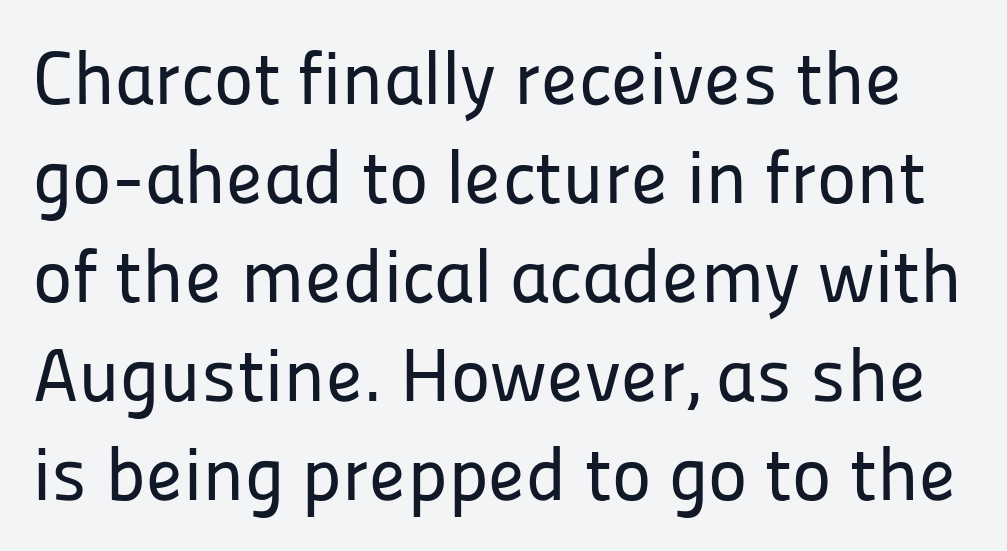
Q: Is the text italic (slanted)? A: No, it is upright.
Q: Is the typeface a serif or a sans-serif typeface? A: Sans-serif.
Q: Is the text underlined? A: No.
Q: Is the spacing between letters normal or unusually wide? A: Normal.
Q: Is the spacing between lines tight, normal or loose? A: Normal.
Q: Width (condensed, normal, or wide)? A: Normal.
Q: Stroke contrast? A: Low.
Q: x-height? A: Medium.
Q: Monospaced? A: No.
